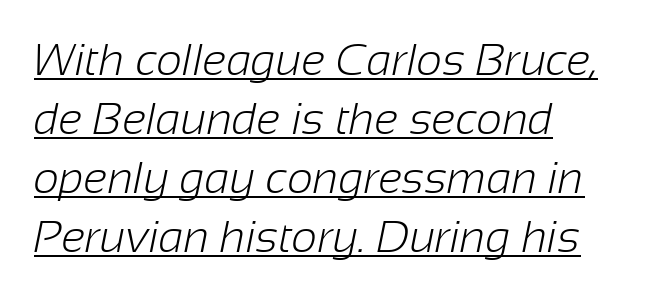
The image shows 45 px light sans-serif type; set left-aligned, normal line spacing (1.31x), normal letter spacing, underlined; low stroke contrast and a medium x-height.
